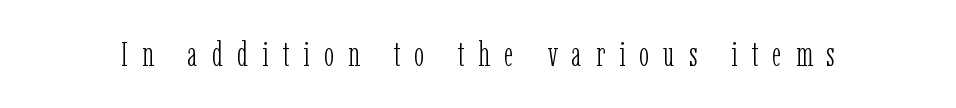
Is this a fixed-width face? No — the glyphs have proportional, varying widths. Rendered with straight, roman letterforms. Tracking here is generous; glyphs stand well apart from one another. Serif or sans? Serif — the stroke terminals have little feet. Stroke mass is kept to a normal reading level or below. Anything drawn beneath the words? Only blank space.
